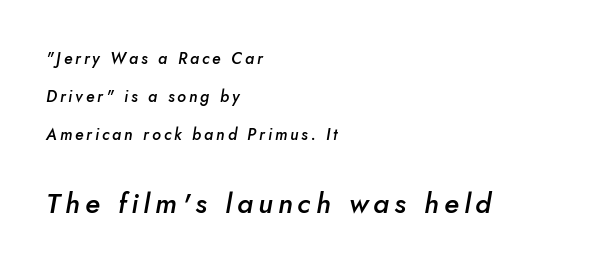
Q: Is the text bold? A: Semi-bold.
Q: Is the text italic (slanted)? A: Yes, it leans right by about 5 degrees.
Q: Is the text underlined? A: No.
Q: How is the paragraph aligned? A: Left-aligned.
Q: Is the spacing between lines tight, normal or loose? A: Loose.
Q: Which block of text is set in a larger size, the first (top) or the second (bottom)? A: The second (bottom) one.
Q: Width (condensed, normal, or wide)? A: Normal.
Q: Stroke contrast? A: Low.
Q: x-height? A: Small.
Q: Monospaced? A: No.
